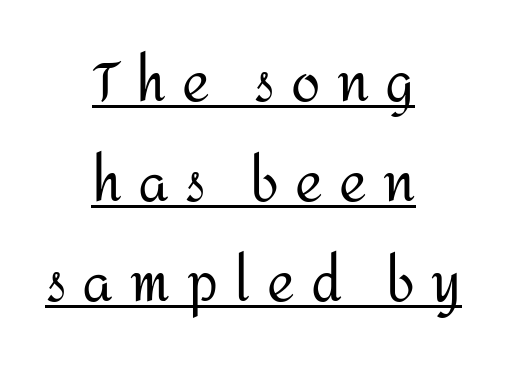
Q: Is the text bold? A: No.
Q: Is the text italic (slanted)? A: No, it is upright.
Q: Is the typeface a serif or a sans-serif typeface? A: Sans-serif.
Q: Is the text underlined? A: Yes.
Q: How is the paragraph aligned? A: Centered.
Q: Is the spacing between letters normal or unusually wide? A: Unusually wide.
Q: Width (condensed, normal, or wide)? A: Normal.
Q: Stroke contrast? A: Medium.
Q: x-height? A: Medium.
Q: Monospaced? A: No.
